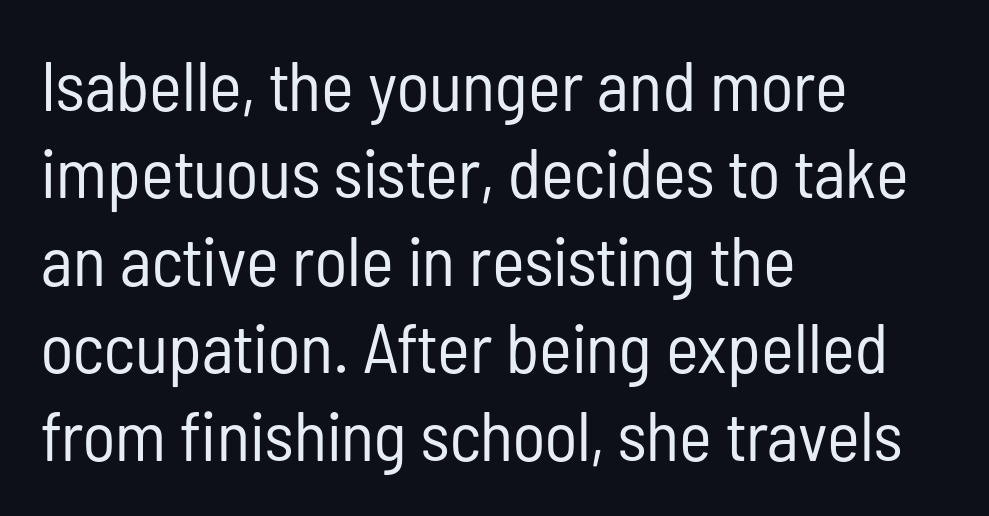
The image shows 70 px regular-weight, condensed sans-serif type, upright; set left-aligned, normal line spacing (1.25x), normal letter spacing, not underlined; low stroke contrast and a medium x-height.
